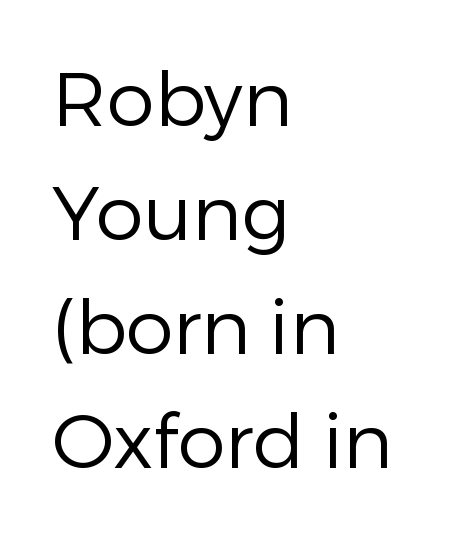
Q: Is the text bold? A: No.
Q: Is the text italic (slanted)? A: No, it is upright.
Q: Is the typeface a serif or a sans-serif typeface? A: Sans-serif.
Q: Is the text underlined? A: No.
Q: How is the paragraph aligned? A: Left-aligned.
Q: Is the spacing between letters normal or unusually wide? A: Normal.
Q: Is the spacing between lines tight, normal or loose? A: Normal.
Q: Width (condensed, normal, or wide)? A: Normal.
Q: Stroke contrast? A: Low.
Q: x-height? A: Medium.
Q: Monospaced? A: No.
